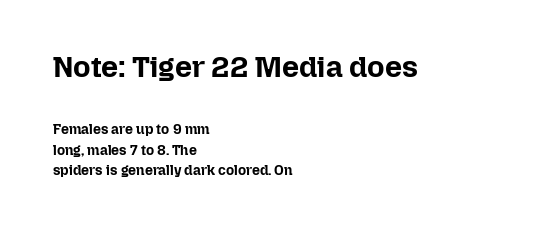
The image shows 30 px bold type, upright; set left-aligned, normal line spacing (1.49x), normal letter spacing, not underlined; the first (top) block is 2.14x larger; low stroke contrast and a medium x-height.
